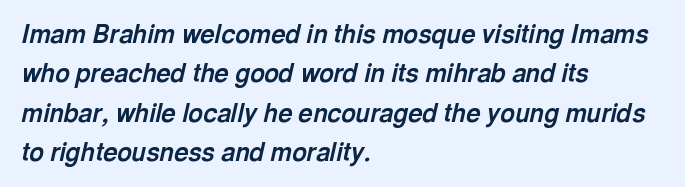
The gaps between neighbouring characters are ordinary and unremarkable. Rows of type keep a routine distance in the vertical direction. Heavy, bold letterforms. Type without underlining.
